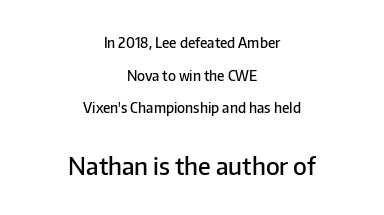
The image shows 24 px text type, upright; set centered, loose line spacing (2.33x), normal letter spacing, not underlined; the second (bottom) block is 1.71x larger.
